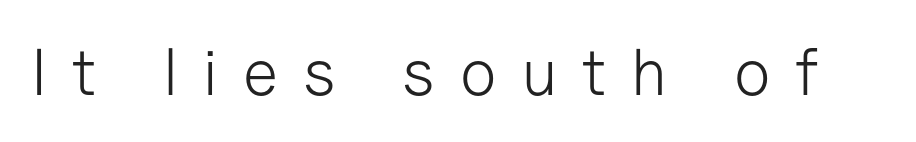
{"serif": "no", "italic": "no", "bold": "no", "weight": "light", "width": "normal", "stroke_contrast": "low", "x_height": "medium", "monospaced": "no", "underline": "no", "letter_spacing": "wide", "letter_spacing_em": 0.38, "glyph_px": 66}
